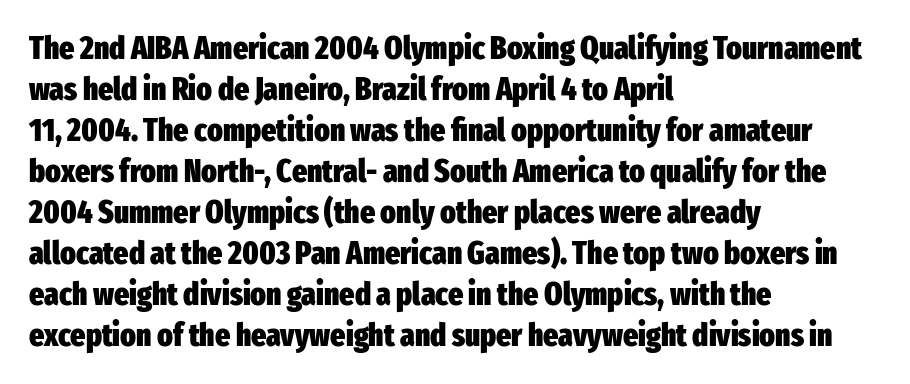
Q: Is the text bold? A: Yes.
Q: Is the text italic (slanted)? A: No, it is upright.
Q: Is the typeface a serif or a sans-serif typeface? A: Sans-serif.
Q: Is the text underlined? A: No.
Q: How is the paragraph aligned? A: Left-aligned.
Q: Is the spacing between letters normal or unusually wide? A: Normal.
Q: Is the spacing between lines tight, normal or loose? A: Normal.
Q: Width (condensed, normal, or wide)? A: Condensed.
Q: Stroke contrast? A: Low.
Q: x-height? A: Medium.
Q: Monospaced? A: No.
